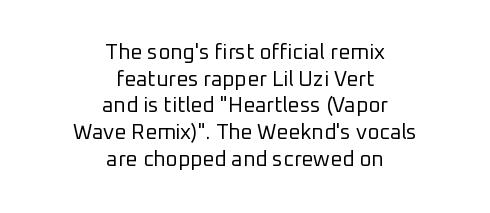
{"italic": "no", "bold": "no", "underline": "no", "align": "center", "line_spacing": "normal", "line_spacing_ratio": 1.27, "letter_spacing": "normal", "letter_spacing_em": 0.0, "glyph_px": 21}
